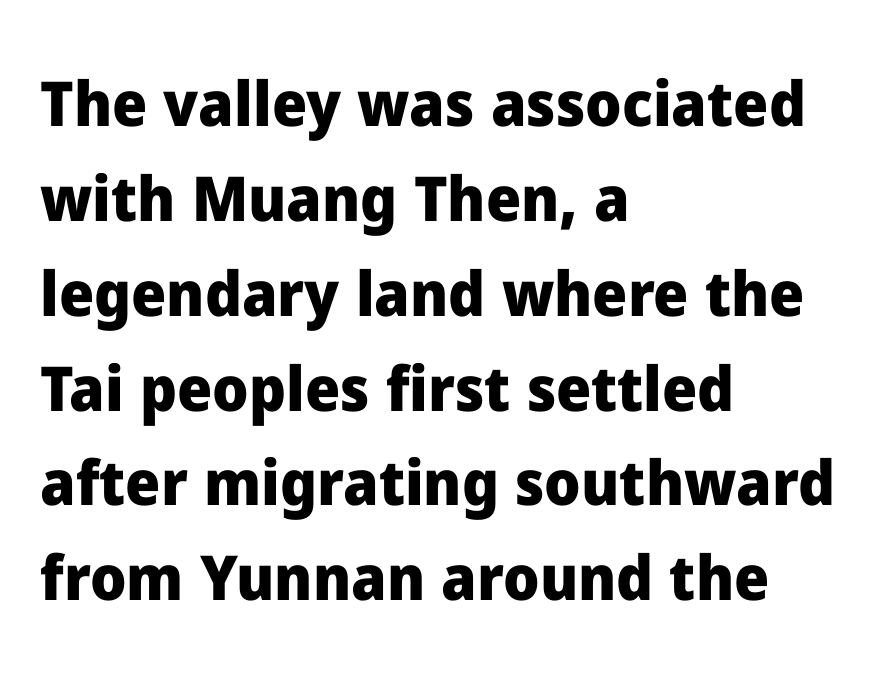
{"serif": "no", "italic": "no", "bold": "yes", "weight": "heavy", "width": "normal", "stroke_contrast": "low", "x_height": "medium", "monospaced": "no", "underline": "no", "align": "left", "line_spacing": "normal", "line_spacing_ratio": 1.53, "letter_spacing": "normal", "letter_spacing_em": 0.0, "glyph_px": 62}
